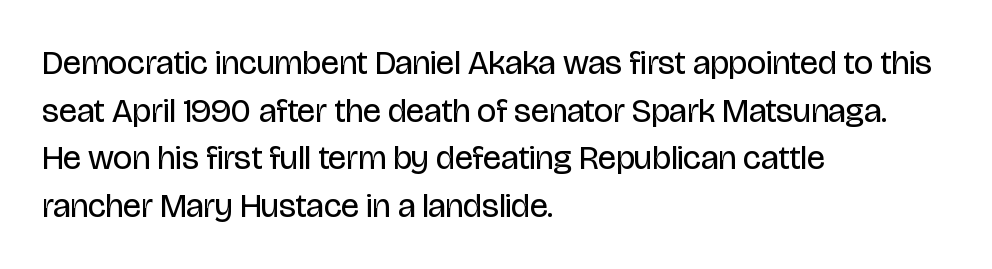
{"serif": "no", "italic": "no", "bold": "no", "weight": "regular", "width": "condensed", "stroke_contrast": "low", "x_height": "large", "monospaced": "no", "underline": "no", "align": "left", "line_spacing": "normal", "line_spacing_ratio": 1.4, "letter_spacing": "normal", "letter_spacing_em": 0.0, "glyph_px": 34}
